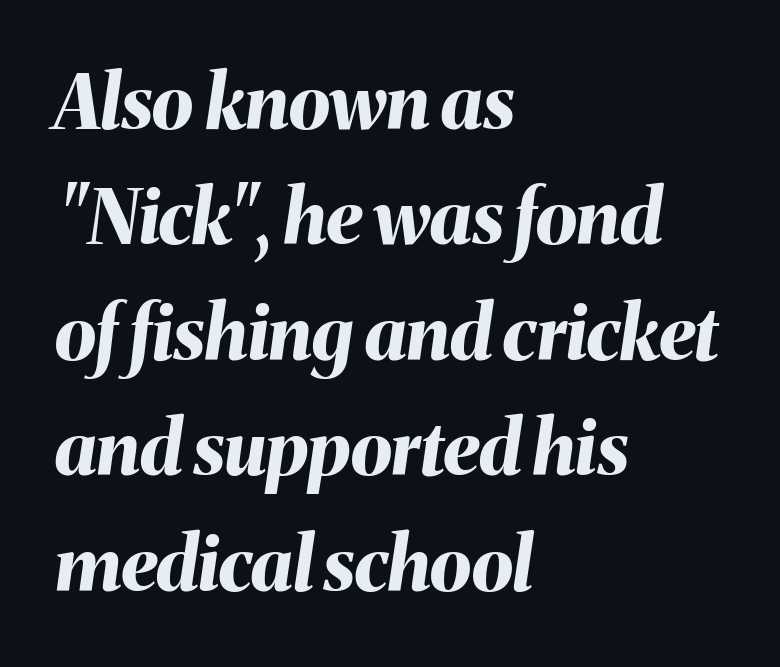
The image shows 75 px bold type, italic (leaning right); set left-aligned, normal line spacing (1.54x), normal letter spacing, not underlined; medium stroke contrast and a medium x-height.
